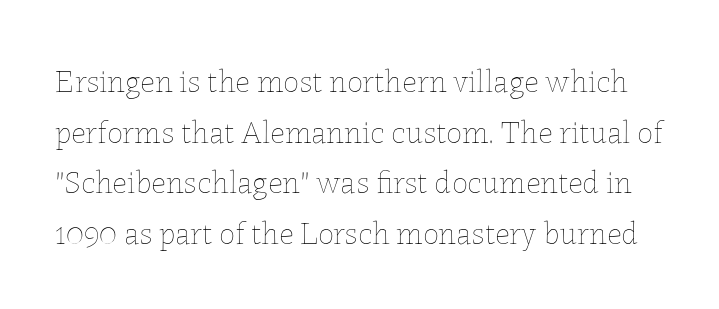
The image shows 32 px thin type, upright; set normal line spacing (1.58x), normal letter spacing, not underlined; low stroke contrast and a medium x-height.
